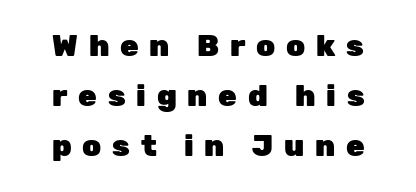
You'd pick this weight for a headline — it's a proper bold. Serif or sans? Sans — the stroke terminals are bare. The tracking reads as deliberately expanded to a designer's eye. Letters rest on an invisible, unmarked baseline.
